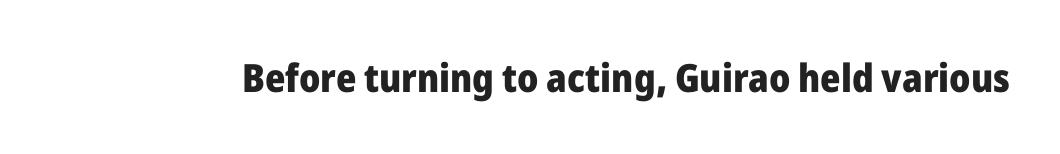
Q: Is the text bold? A: Yes.
Q: Is the text italic (slanted)? A: No, it is upright.
Q: Is the typeface a serif or a sans-serif typeface? A: Sans-serif.
Q: Is the text underlined? A: No.
Q: Is the spacing between letters normal or unusually wide? A: Normal.
Q: Width (condensed, normal, or wide)? A: Normal.
Q: Stroke contrast? A: Low.
Q: x-height? A: Medium.
Q: Monospaced? A: No.
